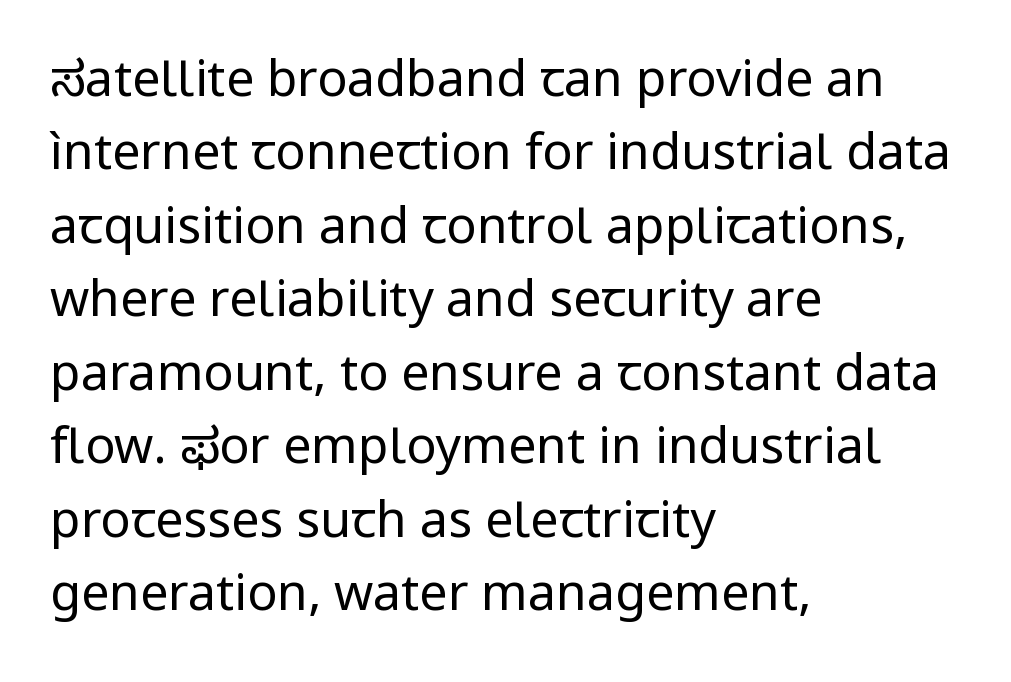
{"serif": "no", "italic": "no", "bold": "no", "weight": "regular", "width": "normal", "stroke_contrast": "low", "x_height": "medium", "monospaced": "no", "underline": "no", "align": "left", "line_spacing": "normal", "line_spacing_ratio": 1.47, "letter_spacing": "normal", "letter_spacing_em": 0.0, "glyph_px": 50}
